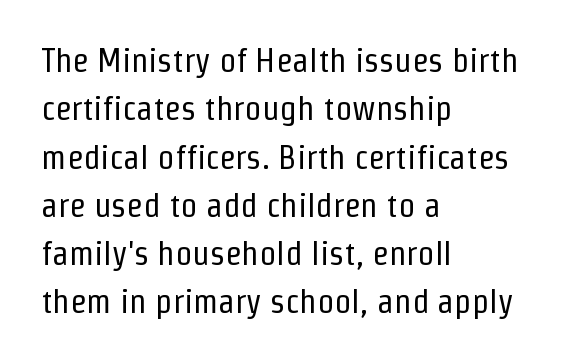
Q: Is the text bold? A: No.
Q: Is the text italic (slanted)? A: No, it is upright.
Q: Is the typeface a serif or a sans-serif typeface? A: Sans-serif.
Q: Is the text underlined? A: No.
Q: How is the paragraph aligned? A: Left-aligned.
Q: Is the spacing between letters normal or unusually wide? A: Normal.
Q: Is the spacing between lines tight, normal or loose? A: Normal.
Q: Width (condensed, normal, or wide)? A: Condensed.
Q: Stroke contrast? A: Low.
Q: x-height? A: Medium.
Q: Monospaced? A: No.
